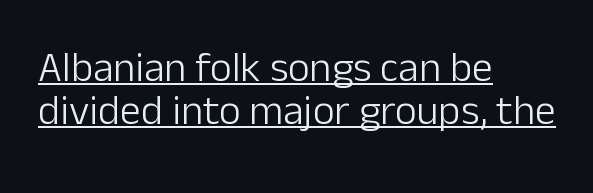
{"serif": "no", "italic": "no", "bold": "no", "weight": "light", "width": "normal", "stroke_contrast": "low", "x_height": "medium", "monospaced": "no", "underline": "yes", "align": "left", "line_spacing": "tight", "line_spacing_ratio": 1.03, "letter_spacing": "normal", "letter_spacing_em": 0.0, "glyph_px": 42}
